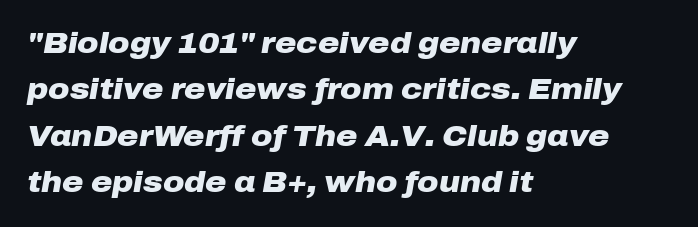
The image shows 29 px heavy, wide type, italic (leaning right); set left-aligned, normal line spacing (1.6x), normal letter spacing, not underlined; low stroke contrast and a medium x-height.
